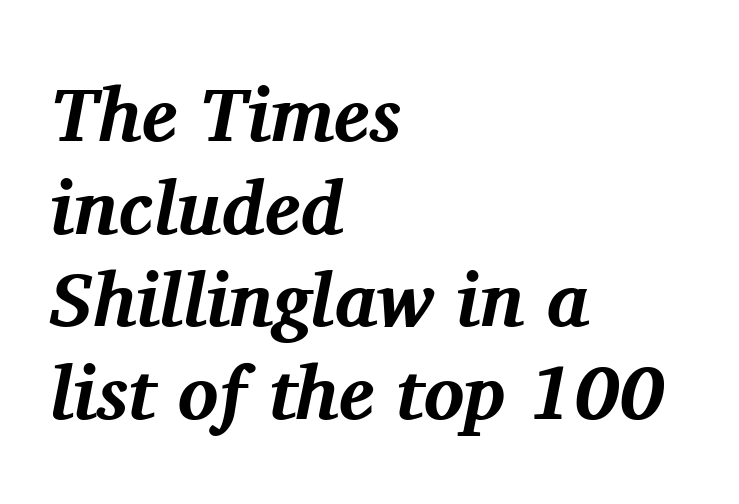
Rule under the text: the space is simply empty. Spacing between characters is what you'd get straight out of the box. Observe the serifs anchoring each vertical stroke in this sample. The font is running at its bold setting. Caption: multi-line text, flush left, ragged right.
